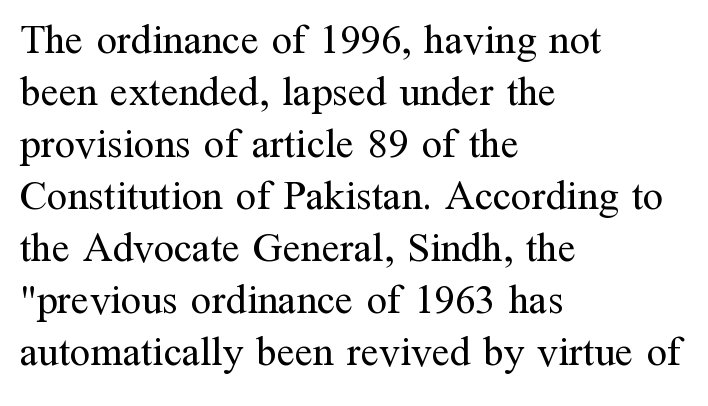
Caption: face not bold, strokes unweighted. Unlike italic type, these characters show no tilt at all. In terms of letterspacing, this is plain default setting. The typesetter chose a ragged-right arrangement here.
